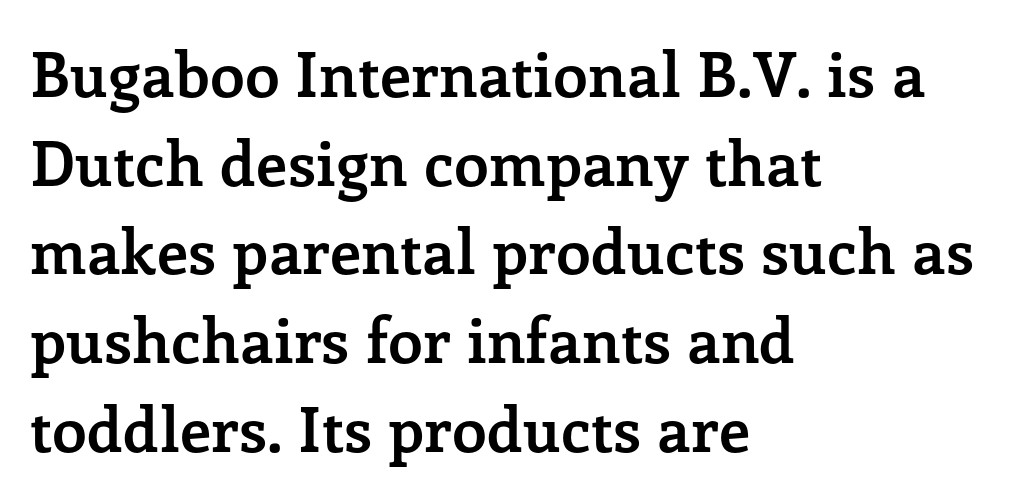
The image shows 62 px semibold serif type, upright; set left-aligned, normal line spacing (1.43x), normal letter spacing, not underlined; low stroke contrast and a medium x-height.
